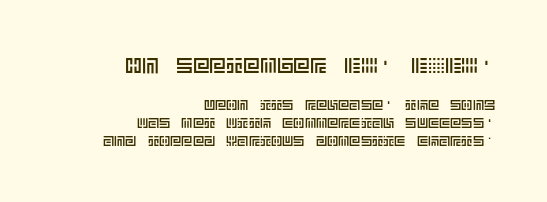
Q: Is the text italic (slanted)? A: No, it is upright.
Q: Is the text underlined? A: No.
Q: How is the paragraph aligned? A: Right-aligned.
Q: Is the spacing between letters normal or unusually wide? A: Normal.
Q: Is the spacing between lines tight, normal or loose? A: Normal.
Q: Which block of text is set in a larger size, the first (top) or the second (bottom)? A: The first (top) one.
